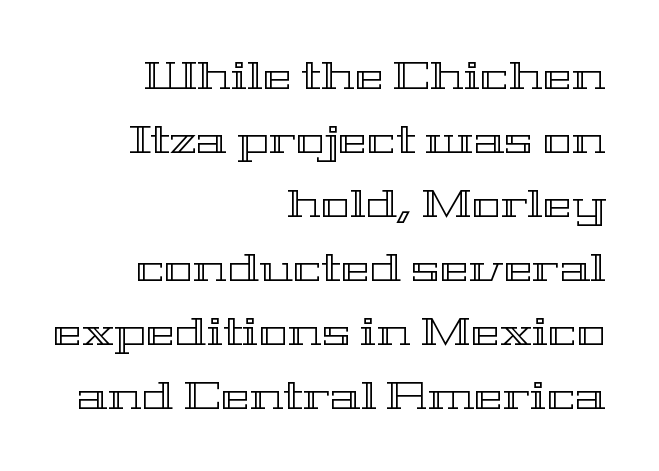
Q: Is the text italic (slanted)? A: No, it is upright.
Q: Is the text underlined? A: No.
Q: How is the paragraph aligned? A: Right-aligned.
Q: Is the spacing between letters normal or unusually wide? A: Normal.
Q: Is the spacing between lines tight, normal or loose? A: Normal.
Q: Width (condensed, normal, or wide)? A: Wide.
Q: x-height? A: Medium.
Q: Monospaced? A: No.
